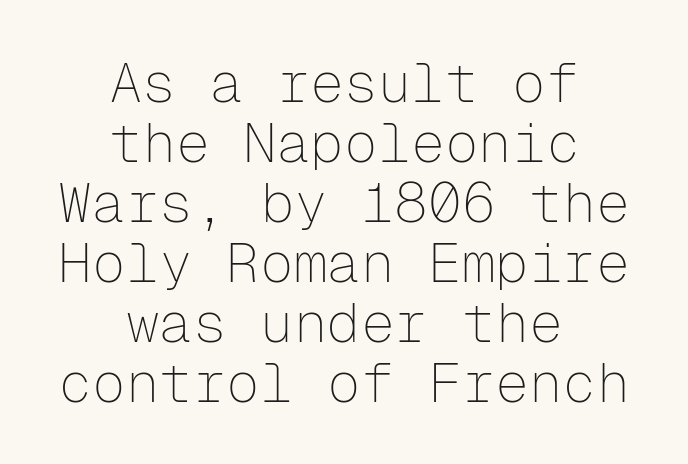
A typesetter would call this monospace, since all characters share one set width. Italic: no, the glyphs are upright roman. These lines keep a tight, regular rhythm from letter to letter. In CSS terms this would be text-align: center. Summary of weight: not heavy and not bold.
